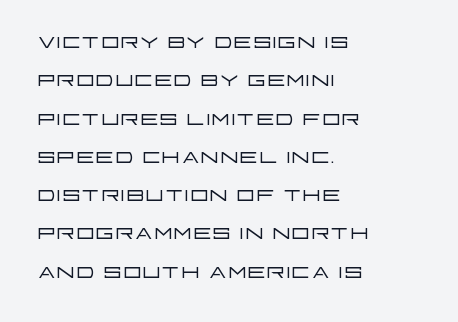
The image shows 29 px light, wide sans-serif type, upright; set left-aligned, normal line spacing (1.32x), normal letter spacing, not underlined; low stroke contrast and a large x-height.
